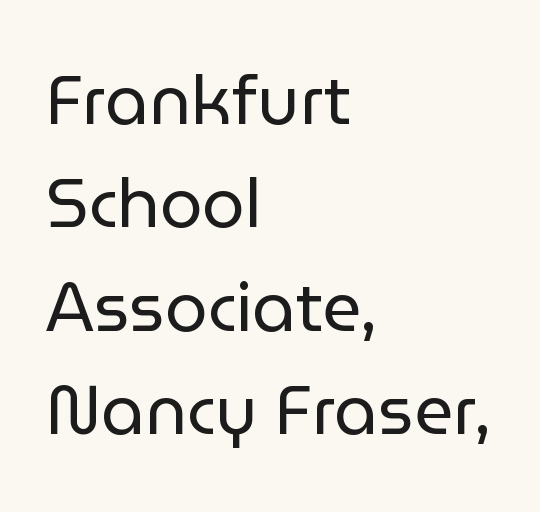
Layout note: lines flush left. You could not count columns in this text — the font is proportionally spaced. The font is comparable to plain body text, perhaps lighter. Designer's note — italics off, roman on. No feet cap the strokes, marking this as sans-serif type.
